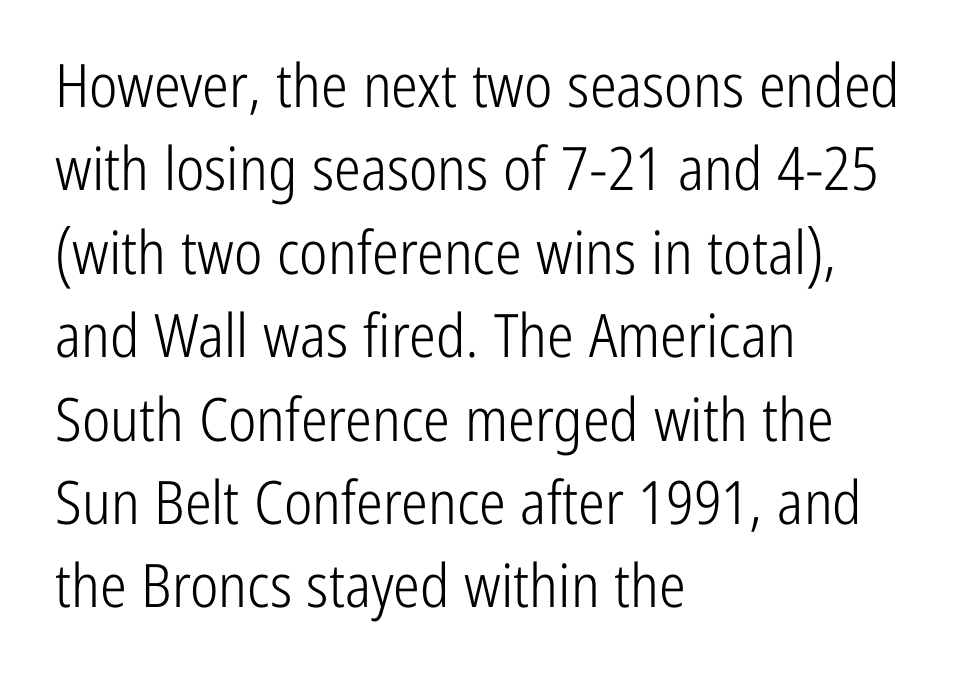
Honestly, the letter spacing is just normal — you wouldn't notice it. Character widths vary here, with narrow letters taking less room than wide ones. No heavy texture on the line: the type isn't bold. One glance says typical: line gaps are just what's usual. Serif or sans? Sans — the stroke terminals are bare. The glyphs are unaccompanied by any horizontal stroke below them.
